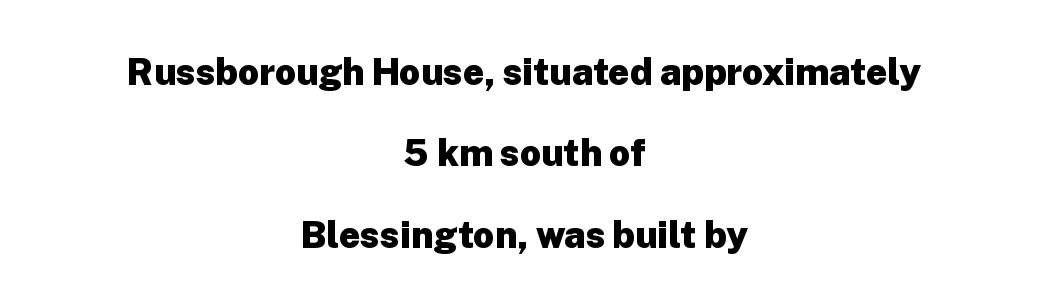
Q: Is the text bold? A: Yes.
Q: Is the text italic (slanted)? A: No, it is upright.
Q: Is the typeface a serif or a sans-serif typeface? A: Sans-serif.
Q: Is the text underlined? A: No.
Q: How is the paragraph aligned? A: Centered.
Q: Is the spacing between letters normal or unusually wide? A: Normal.
Q: Is the spacing between lines tight, normal or loose? A: Loose.
Q: Width (condensed, normal, or wide)? A: Normal.
Q: Stroke contrast? A: Low.
Q: x-height? A: Medium.
Q: Monospaced? A: No.
